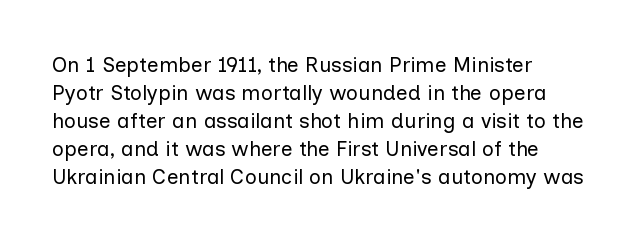
{"italic": "no", "bold": "no", "underline": "no", "align": "left", "line_spacing": "normal", "line_spacing_ratio": 1.33, "letter_spacing": "normal", "letter_spacing_em": 0.0, "glyph_px": 21}
